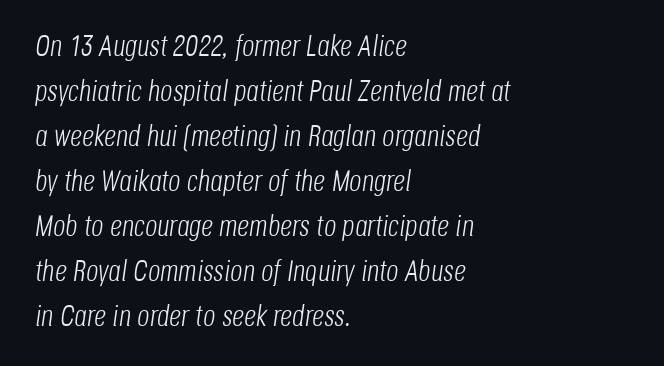
Q: Is the text bold? A: No.
Q: Is the text italic (slanted)? A: Yes, it leans right by about 8 degrees.
Q: Is the text underlined? A: No.
Q: How is the paragraph aligned? A: Left-aligned.
Q: Is the spacing between letters normal or unusually wide? A: Normal.
Q: Is the spacing between lines tight, normal or loose? A: Normal.
Q: Width (condensed, normal, or wide)? A: Condensed.
Q: Stroke contrast? A: Low.
Q: x-height? A: Large.
Q: Monospaced? A: No.
